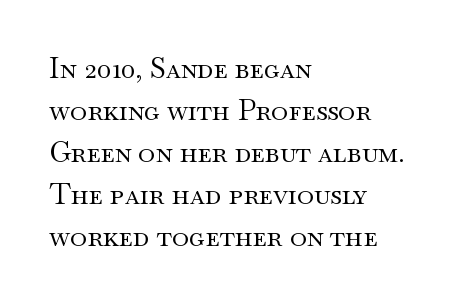
{"serif": "yes", "italic": "no", "bold": "no", "weight": "regular", "width": "wide", "stroke_contrast": "medium", "x_height": "small", "monospaced": "no", "underline": "no", "align": "left", "line_spacing": "normal", "line_spacing_ratio": 1.45, "letter_spacing": "normal", "letter_spacing_em": 0.0, "glyph_px": 29}
